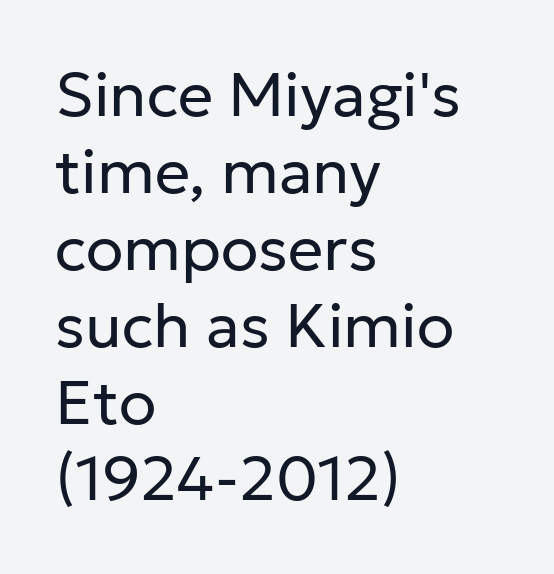
Q: Is the text bold? A: No.
Q: Is the text italic (slanted)? A: No, it is upright.
Q: Is the typeface a serif or a sans-serif typeface? A: Sans-serif.
Q: Is the text underlined? A: No.
Q: How is the paragraph aligned? A: Left-aligned.
Q: Is the spacing between letters normal or unusually wide? A: Normal.
Q: Width (condensed, normal, or wide)? A: Normal.
Q: Stroke contrast? A: Low.
Q: x-height? A: Medium.
Q: Monospaced? A: No.
